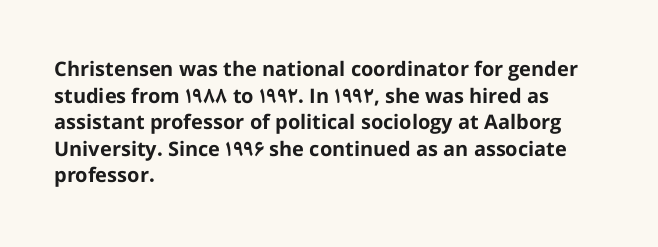
{"italic": "no", "bold": "yes", "underline": "no", "align": "left", "line_spacing": "normal", "line_spacing_ratio": 1.33, "letter_spacing": "normal", "letter_spacing_em": 0.0, "glyph_px": 20}
